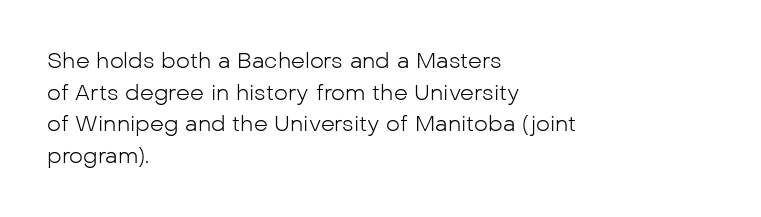
The image shows 22 px text type, upright; set left-aligned, normal line spacing (1.44x), normal letter spacing, not underlined.
